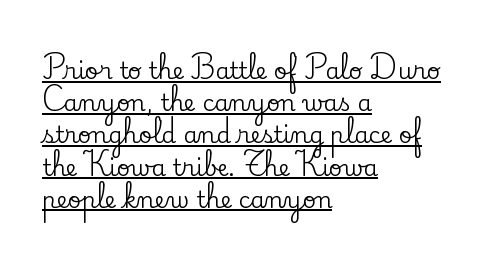
The image shows 23 px text type, upright; set left-aligned, normal line spacing (1.4x), normal letter spacing, underlined.
